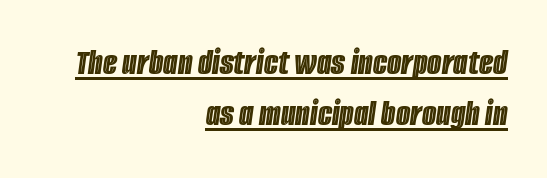
Q: Is the text italic (slanted)? A: Yes, it leans right by about 8 degrees.
Q: Is the text underlined? A: Yes.
Q: How is the paragraph aligned? A: Right-aligned.
Q: Is the spacing between letters normal or unusually wide? A: Normal.
Q: Is the spacing between lines tight, normal or loose? A: Normal.
Q: Width (condensed, normal, or wide)? A: Condensed.
Q: x-height? A: Large.
Q: Monospaced? A: No.
